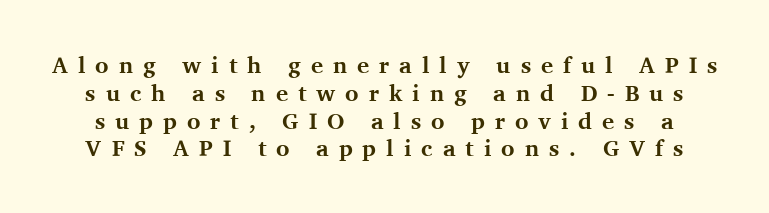
Q: Is the text bold? A: Yes.
Q: Is the text italic (slanted)? A: No, it is upright.
Q: Is the text underlined? A: No.
Q: Is the spacing between letters normal or unusually wide? A: Unusually wide.
